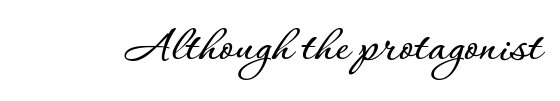
The image shows 52 px text type; set normal letter spacing, not underlined; low stroke contrast and a small x-height.
